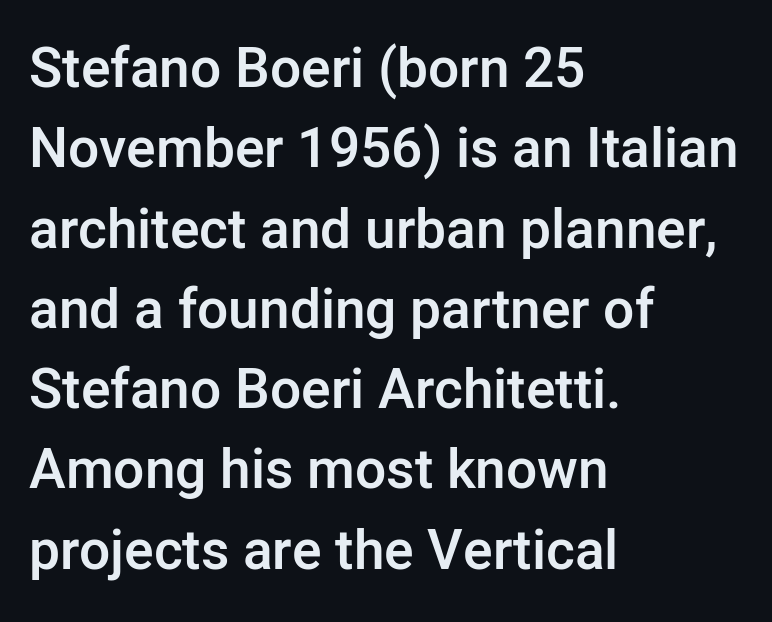
The lines in this sample share a left origin and differ only in where they stop. Descenders hang freely into open space. This sample uses an upright cut, with every glyph sitting square on the baseline. A fair bit of extra ink — the face is semibold, not bold. Serif or sans? Sans — the stroke terminals are bare. Do the characters align in a grid? No, the font is proportional.
